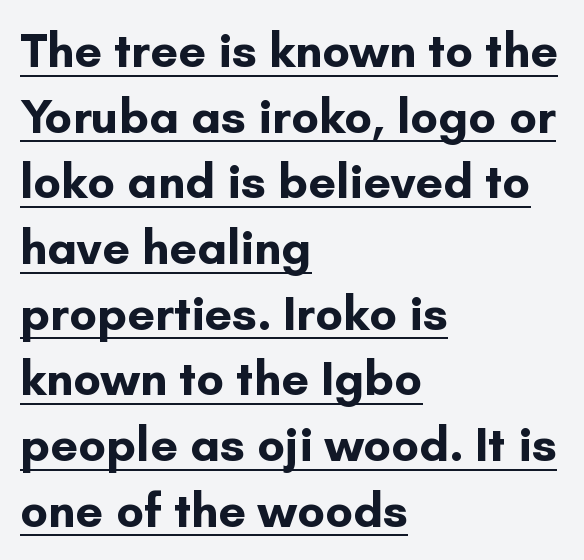
{"serif": "no", "italic": "no", "bold": "yes", "weight": "bold", "width": "normal", "stroke_contrast": "low", "x_height": "small", "monospaced": "no", "underline": "yes", "align": "left", "line_spacing": "normal", "line_spacing_ratio": 1.34, "letter_spacing": "normal", "letter_spacing_em": 0.0, "glyph_px": 49}
